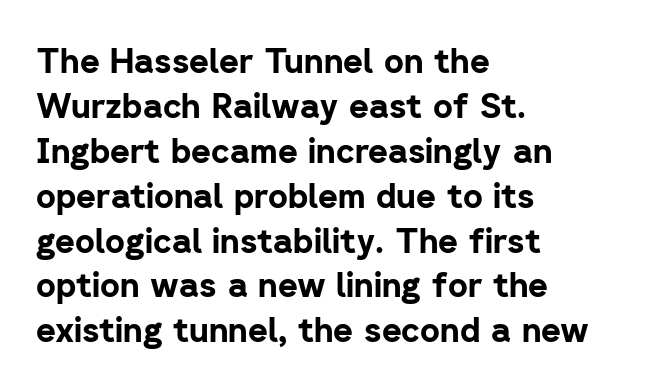
The rows are spaced the way most documents space them. The typeface chosen for these lines omits serifs. The letterforms sit shoulder to shoulder at normal distance. Any mark beneath the type? The region is blank.
